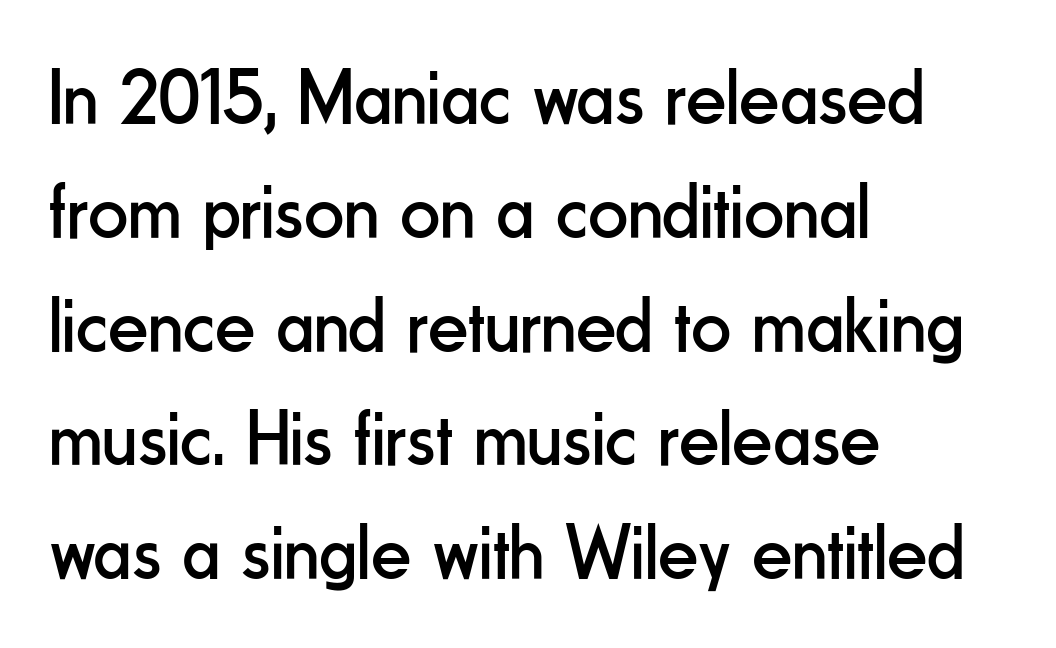
{"serif": "no", "italic": "no", "bold": "no", "weight": "regular", "width": "condensed", "stroke_contrast": "low", "x_height": "small", "monospaced": "no", "underline": "no", "align": "left", "line_spacing": "normal", "line_spacing_ratio": 1.44, "letter_spacing": "normal", "letter_spacing_em": 0.0, "glyph_px": 79}
